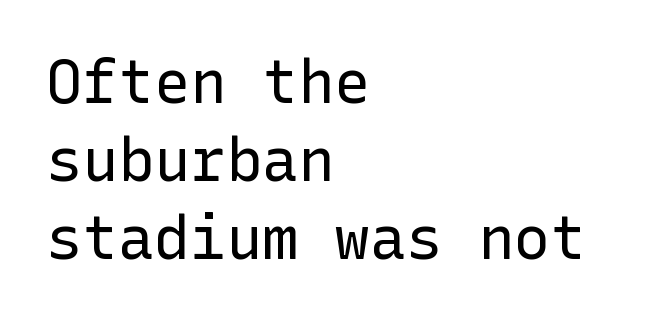
Leftover space on each line is placed entirely after the last word. Does the leading feel generous? No, just average. The foot of each line stays bare and open. Default kerning and tracking; the words read as compact shapes. Notice how the stems are strictly vertical — no italics here. Each letter's strokes conclude bluntly, with no projecting serifs.
